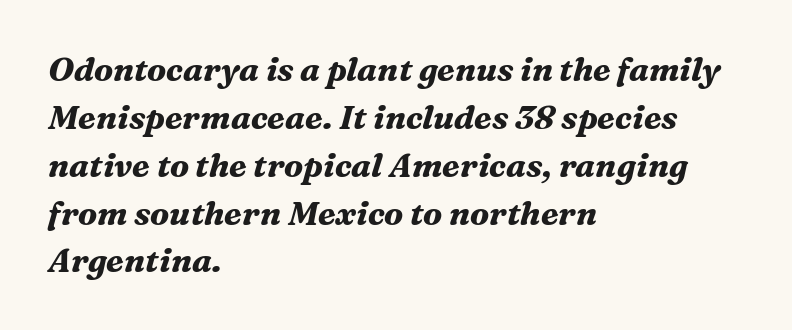
The paragraph has a hard left edge and a soft right edge. Does the lettering tilt? It does — this is italic. Is this a sans? No — the strokes have serifs. Quick note: interline space is typical. Descenders hang freely into open space. Strong, thick strokes mark this as bold type.
